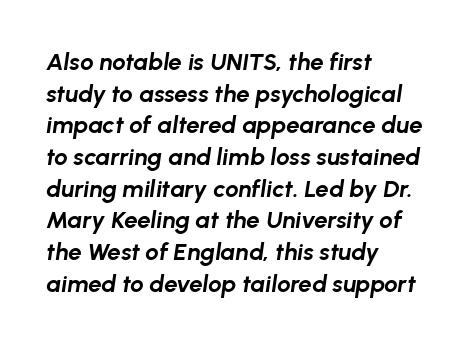
The image shows 24 px bold type, italic (leaning right); set left-aligned, normal line spacing (1.32x), normal letter spacing, not underlined.
